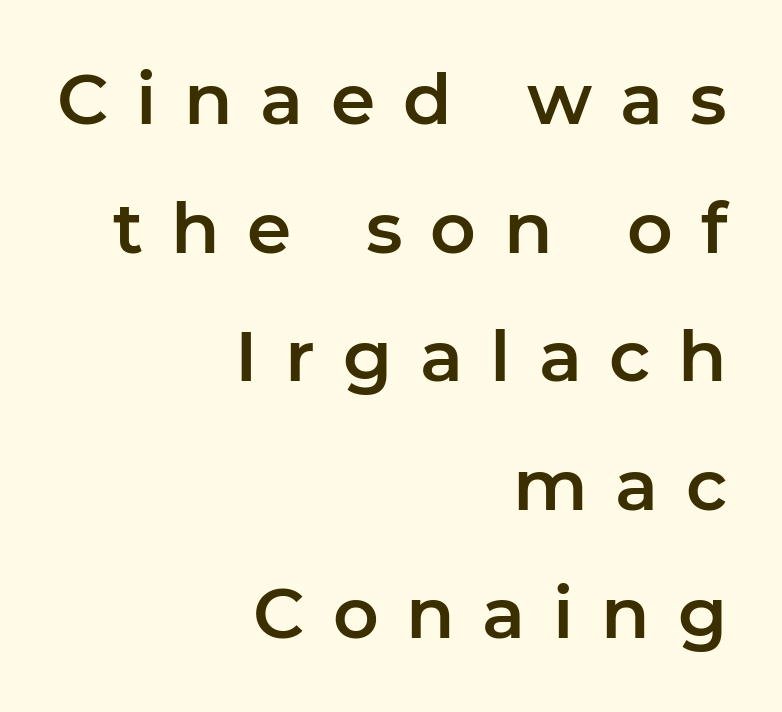
Check under the words: just untouched page. Classification — sans serif. The lines are quadded right. Is there any slant? The stems are plumb. Spacing verdict: proportional, widths tailored to each character. Glyph-to-glyph distance is far greater than everyday printed text.
